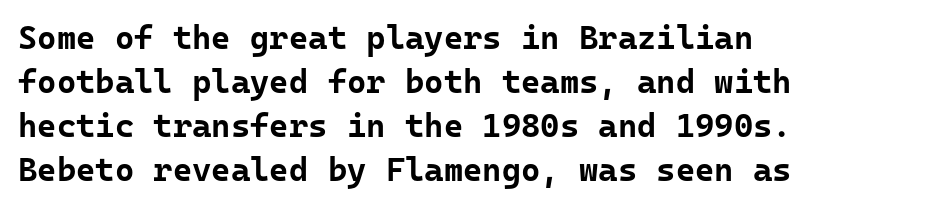
Q: Is the text bold? A: Yes.
Q: Is the text italic (slanted)? A: No, it is upright.
Q: Is the typeface a serif or a sans-serif typeface? A: Sans-serif.
Q: Is the text underlined? A: No.
Q: How is the paragraph aligned? A: Left-aligned.
Q: Is the spacing between letters normal or unusually wide? A: Normal.
Q: Is the spacing between lines tight, normal or loose? A: Normal.
Q: Width (condensed, normal, or wide)? A: Normal.
Q: Stroke contrast? A: Low.
Q: x-height? A: Medium.
Q: Monospaced? A: Yes.
